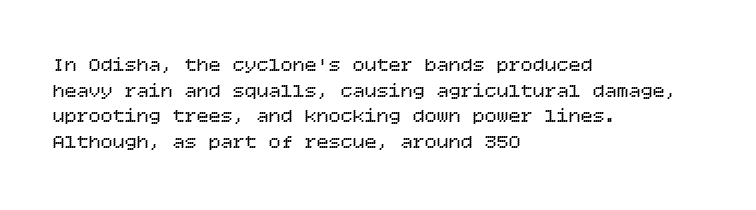
The image shows 20 px text type, upright; set left-aligned, normal line spacing (1.28x), normal letter spacing, not underlined.
